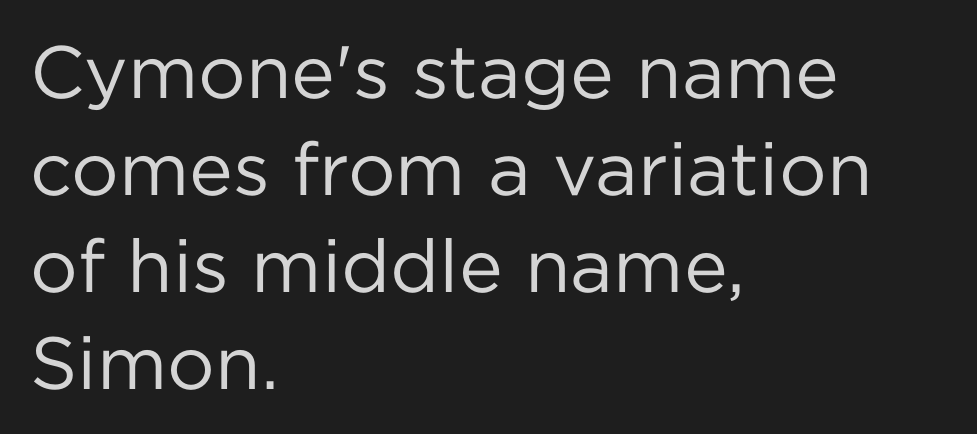
The image shows 74 px regular-weight sans-serif type, upright; set left-aligned, normal line spacing (1.31x), normal letter spacing, not underlined; low stroke contrast and a medium x-height.
